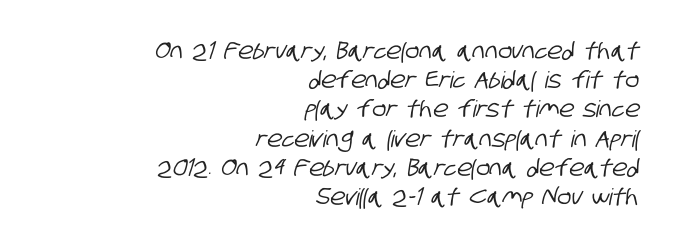
Q: Is the text underlined? A: No.
Q: How is the paragraph aligned? A: Right-aligned.
Q: Is the spacing between letters normal or unusually wide? A: Normal.
Q: Is the spacing between lines tight, normal or loose? A: Normal.
